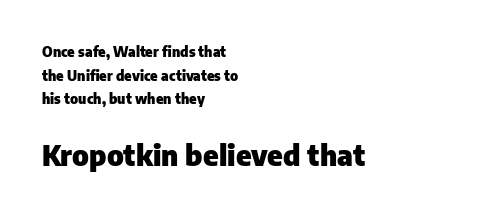
{"serif": "no", "italic": "no", "bold": "yes", "weight": "heavy", "width": "normal", "stroke_contrast": "low", "x_height": "medium", "monospaced": "no", "underline": "no", "align": "left", "line_spacing": "normal", "line_spacing_ratio": 1.68, "letter_spacing": "normal", "letter_spacing_em": 0.0, "larger_block": "second", "size_ratio": 2.07, "glyph_px": 29}
